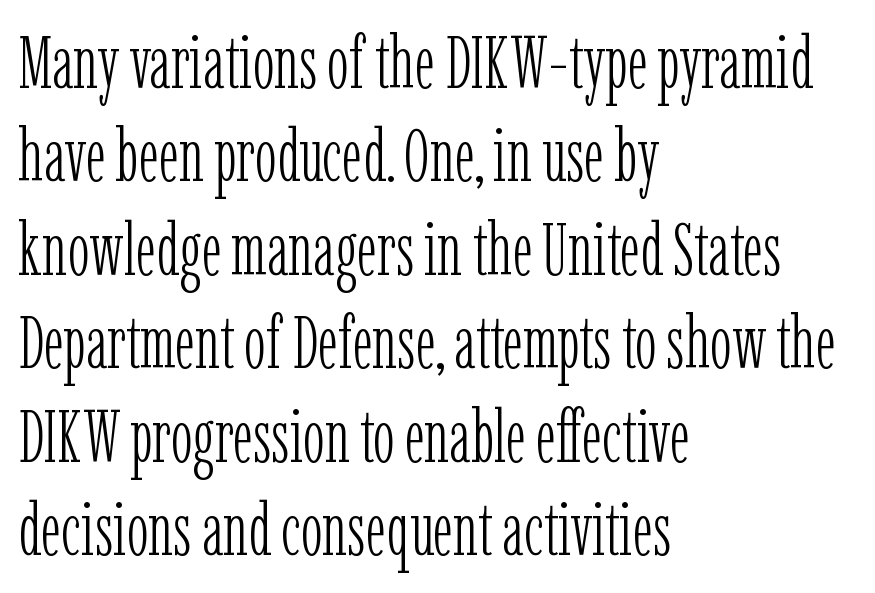
The image shows 73 px light, condensed serif type, upright; set left-aligned, normal line spacing (1.28x), normal letter spacing, not underlined; low stroke contrast and a medium x-height.
